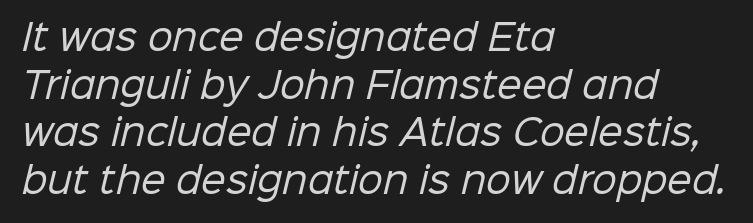
Horizontal alignment here is leftward, the default for most running prose. This is sans-serif lettering, the kind often seen on screens and signage. The passage shown is typed in a proportional face where columns would drift. Nobody drew a line under any word here. On a weight scale, this lands at 450 or below. The letterforms sit shoulder to shoulder at normal distance.
